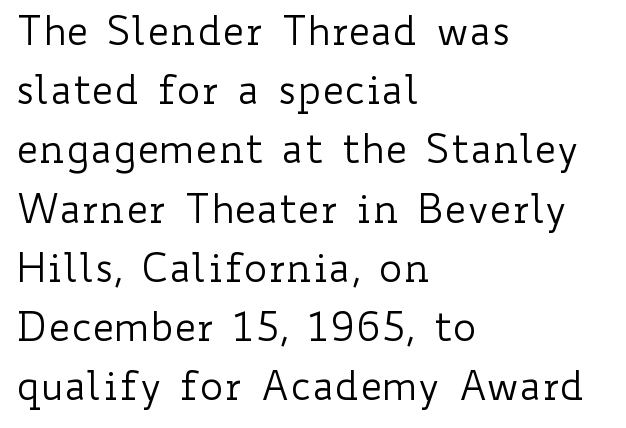
The image shows 40 px regular-weight, wide type, upright; set left-aligned, normal line spacing (1.48x), normal letter spacing, not underlined; low stroke contrast and a small x-height.
